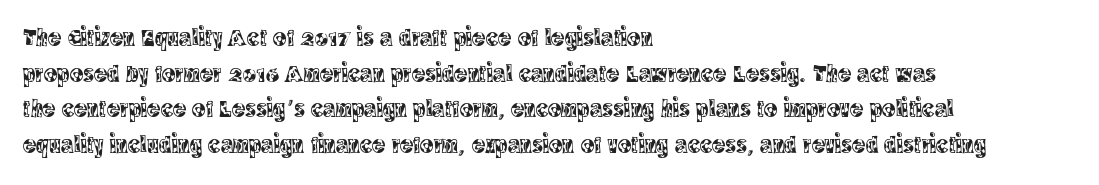
The image shows 25 px text type, upright; set left-aligned, normal line spacing (1.43x), normal letter spacing, not underlined.
